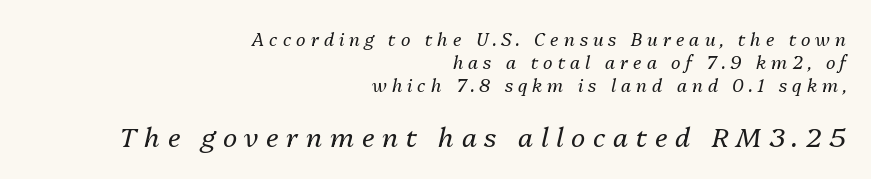
The image shows 27 px text type, italic (leaning right); set right-aligned, normal line spacing (1.28x), unusually wide letter spacing (+0.28 em), not underlined; the second (bottom) block is 1.5x larger.
